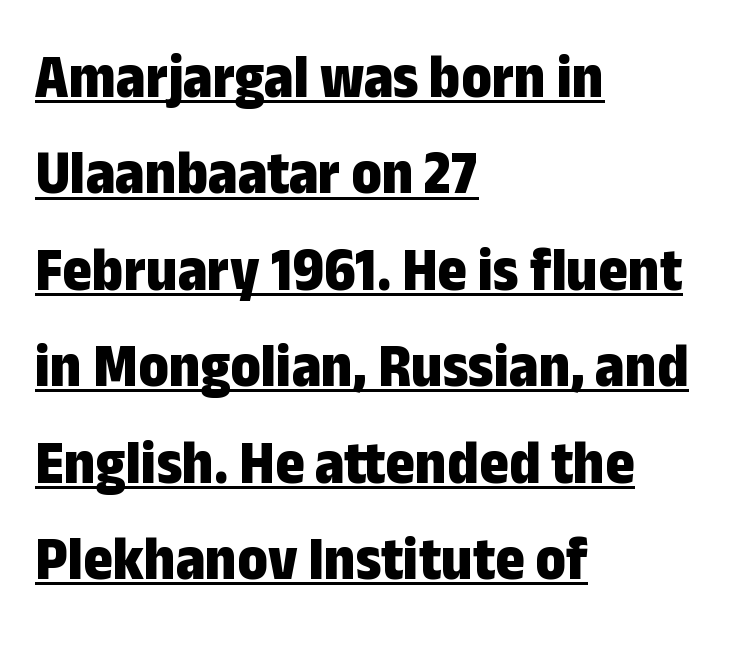
These lines sit exactly where default settings would place them. The text block is weighted toward the left margin, trailing off unevenly rightward. Each letter keeps its own natural width here, so spacing adapts to shape. I'd call this a sans setting — the letters go barefoot.
